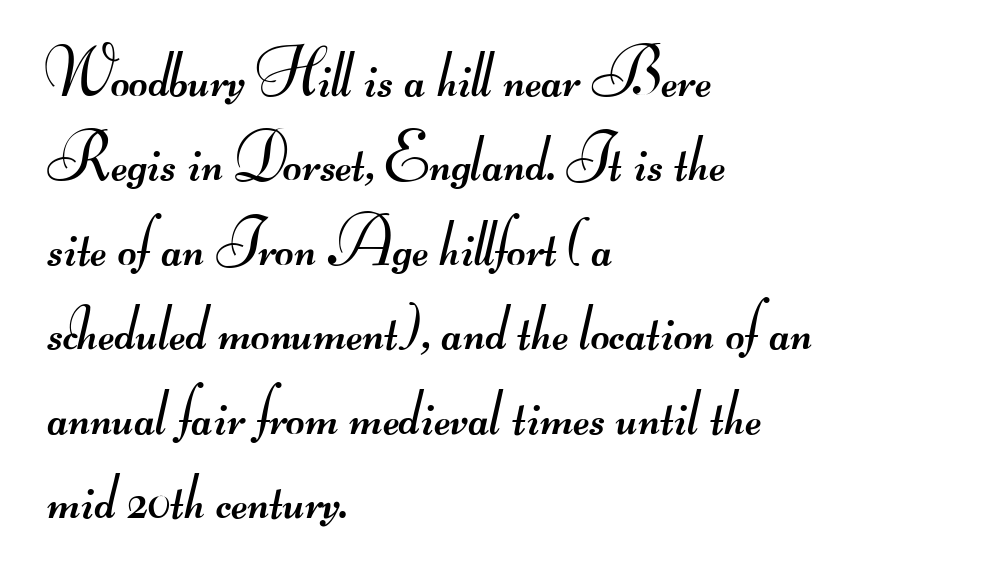
{"serif": "no", "bold": "no", "weight": "regular", "width": "wide", "stroke_contrast": "medium", "monospaced": "no", "underline": "no", "align": "left", "line_spacing": "normal", "line_spacing_ratio": 1.3, "letter_spacing": "normal", "letter_spacing_em": 0.0, "glyph_px": 65}
